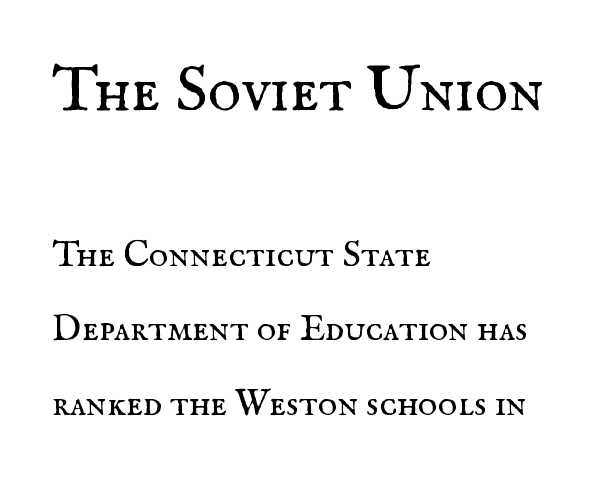
The image shows 64 px regular-weight serif type, upright; set left-aligned, loose line spacing (2.01x), normal letter spacing, not underlined; the first (top) block is 1.73x larger; medium stroke contrast and a small x-height.
